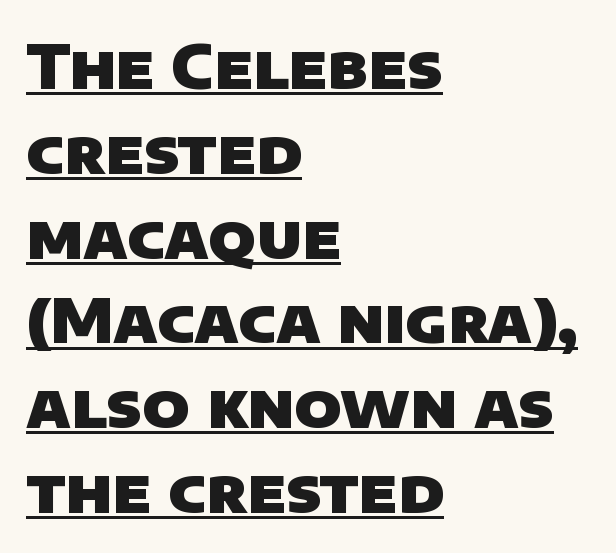
{"serif": "no", "bold": "yes", "weight": "heavy", "width": "normal", "stroke_contrast": "low", "x_height": "large", "monospaced": "no", "underline": "yes", "align": "left", "line_spacing": "normal", "line_spacing_ratio": 1.39, "letter_spacing": "normal", "letter_spacing_em": 0.0, "glyph_px": 61}
